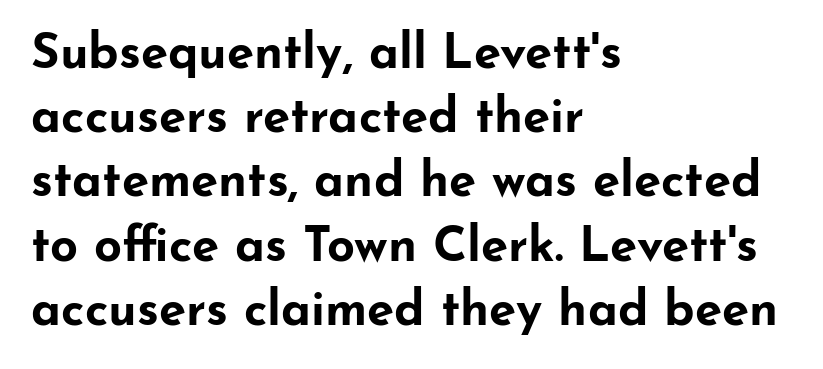
The horizontal fit of the characters is conventional and even. Looks like regular typesetting: each glyph gets only the width it needs. One glance says typical: line gaps are just what's usual. Does the type have serifs? No, each stem ends abruptly. Clear beneath every line of the passage.
